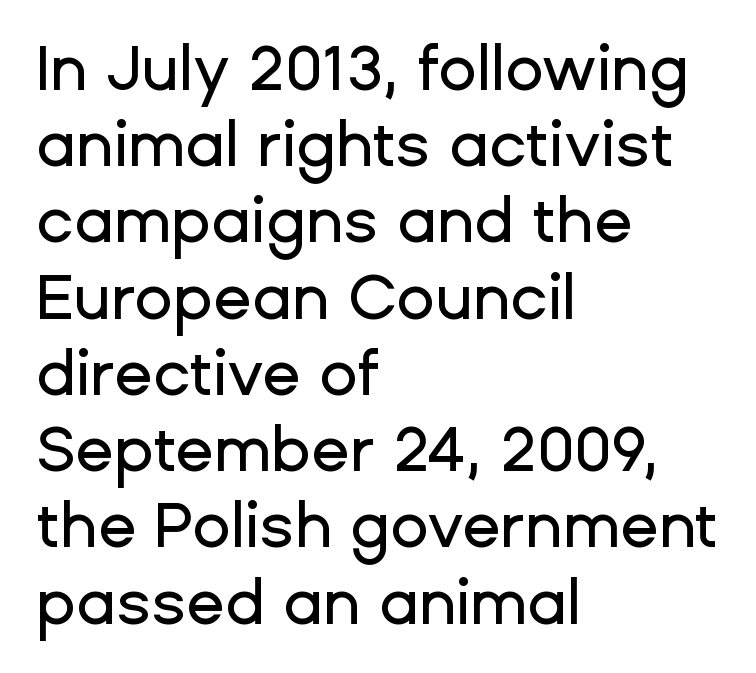
Q: Is the text italic (slanted)? A: No, it is upright.
Q: Is the typeface a serif or a sans-serif typeface? A: Sans-serif.
Q: Is the text underlined? A: No.
Q: How is the paragraph aligned? A: Left-aligned.
Q: Is the spacing between letters normal or unusually wide? A: Normal.
Q: Width (condensed, normal, or wide)? A: Normal.
Q: Stroke contrast? A: Low.
Q: x-height? A: Medium.
Q: Monospaced? A: No.
